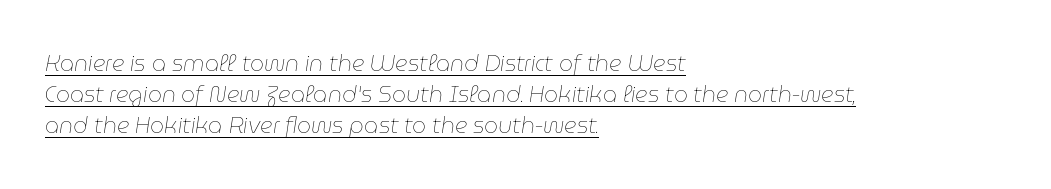
Slant detected: the letters are inclined. The setting favours the left margin, as ordinary paragraphs usually do. Tracking here is standard; glyphs follow each other at the usual distance. Somebody hit Ctrl+U on this one — the words are underlined. Compared with a typical body face, this is equally light or lighter still. The passage shown stacks its lines at a standard gap.
